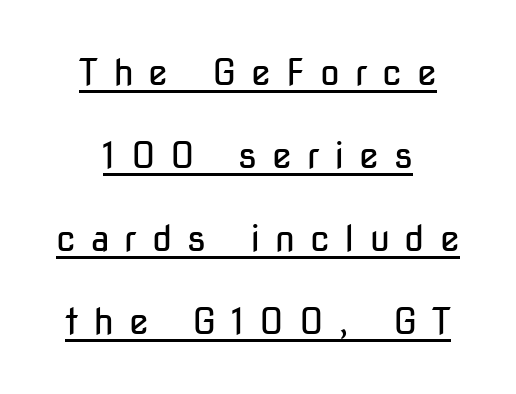
Q: Is the text bold? A: No.
Q: Is the text italic (slanted)? A: No, it is upright.
Q: Is the typeface a serif or a sans-serif typeface? A: Sans-serif.
Q: Is the text underlined? A: Yes.
Q: How is the paragraph aligned? A: Centered.
Q: Is the spacing between letters normal or unusually wide? A: Unusually wide.
Q: Is the spacing between lines tight, normal or loose? A: Loose.
Q: Width (condensed, normal, or wide)? A: Condensed.
Q: Stroke contrast? A: Low.
Q: x-height? A: Medium.
Q: Monospaced? A: No.
